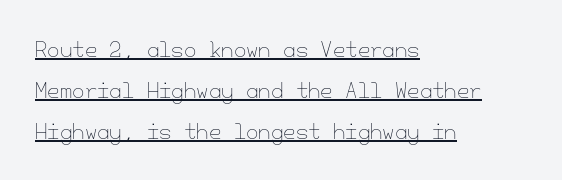
The lettering holds an erect, upright posture throughout. Default kerning and tracking; the words read as compact shapes. In designer terms, the underline attribute is active on this setting. Counters stay open thanks to moderate or lighter strokes.
